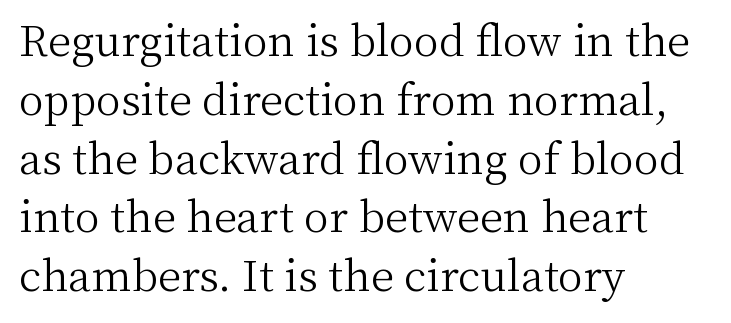
Nope, not italic — everything's standing straight. Counters stay open thanks to moderate or lighter strokes. A typesetter would call this proportional, since set widths differ per character. Horizontal alignment here is leftward, the default for most running prose. To sum up the face: it has serifs.
